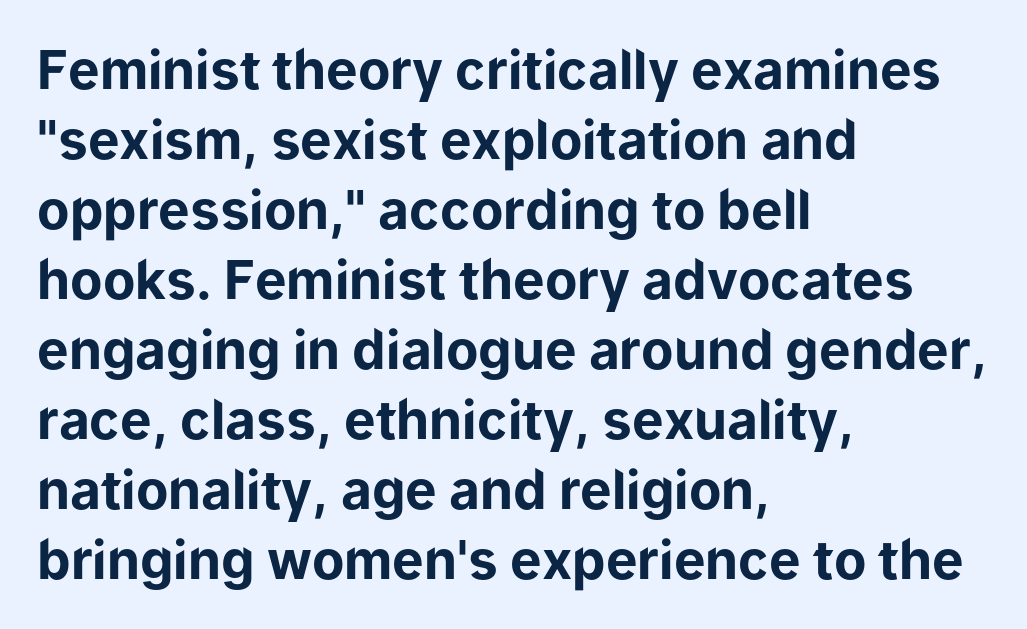
The image shows 53 px bold sans-serif type, upright; set left-aligned, normal line spacing (1.32x), normal letter spacing, not underlined; low stroke contrast and a medium x-height.
